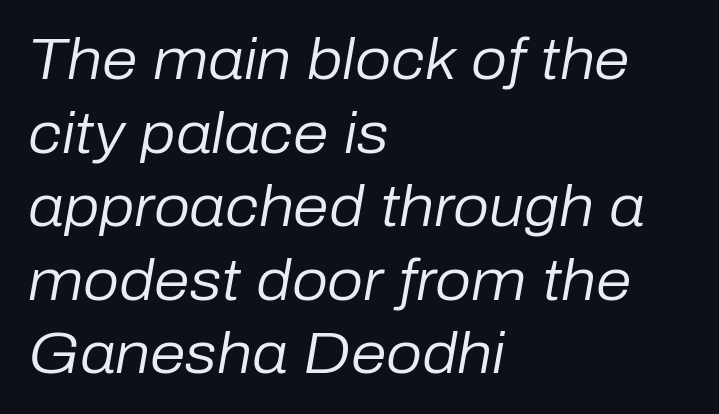
Q: Is the text bold? A: No.
Q: Is the text italic (slanted)? A: Yes, it leans right by about 10 degrees.
Q: Is the text underlined? A: No.
Q: How is the paragraph aligned? A: Left-aligned.
Q: Is the spacing between letters normal or unusually wide? A: Normal.
Q: Is the spacing between lines tight, normal or loose? A: Normal.
Q: Width (condensed, normal, or wide)? A: Normal.
Q: Stroke contrast? A: Low.
Q: x-height? A: Medium.
Q: Monospaced? A: No.
